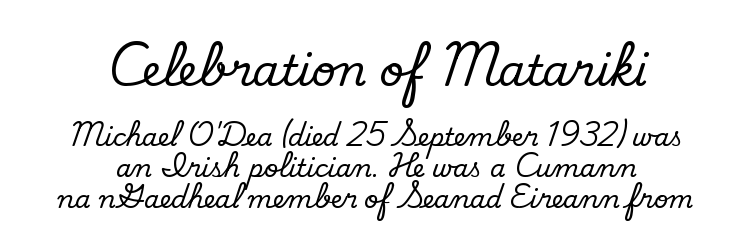
{"serif": "no", "bold": "no", "weight": "regular", "width": "normal", "stroke_contrast": "low", "x_height": "small", "monospaced": "no", "underline": "no", "align": "center", "line_spacing_ratio": 1.23, "letter_spacing": "normal", "letter_spacing_em": 0.0, "larger_block": "first", "size_ratio": 1.72, "glyph_px": 43}
